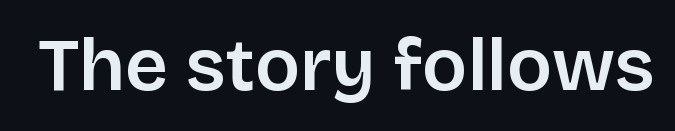
{"serif": "no", "italic": "no", "width": "normal", "stroke_contrast": "low", "x_height": "large", "monospaced": "no", "underline": "no", "letter_spacing": "normal", "letter_spacing_em": 0.0, "glyph_px": 75}
